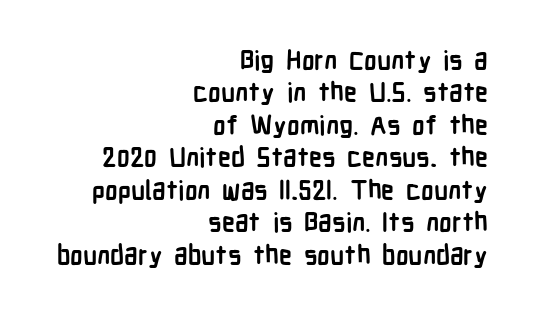
Q: Is the text bold? A: Yes.
Q: Is the text italic (slanted)? A: No, it is upright.
Q: Is the text underlined? A: No.
Q: How is the paragraph aligned? A: Right-aligned.
Q: Is the spacing between letters normal or unusually wide? A: Normal.
Q: Is the spacing between lines tight, normal or loose? A: Normal.
